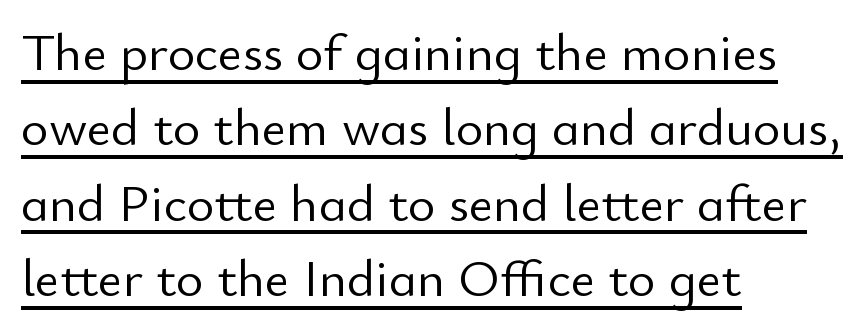
The image shows 53 px light sans-serif type, upright; set left-aligned, normal line spacing (1.42x), normal letter spacing, underlined; low stroke contrast and a small x-height.
